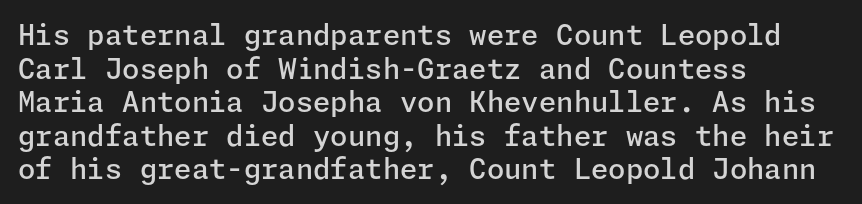
Q: Is the text bold? A: Semi-bold.
Q: Is the text italic (slanted)? A: No, it is upright.
Q: Is the typeface a serif or a sans-serif typeface? A: Sans-serif.
Q: Is the text underlined? A: No.
Q: How is the paragraph aligned? A: Left-aligned.
Q: Is the spacing between letters normal or unusually wide? A: Normal.
Q: Width (condensed, normal, or wide)? A: Normal.
Q: Stroke contrast? A: Low.
Q: x-height? A: Medium.
